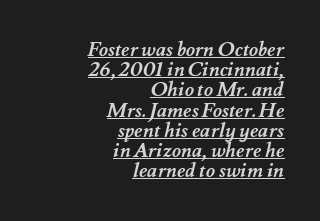
The image shows 20 px bold type; set right-aligned, tight line spacing (1.01x), normal letter spacing, underlined.
